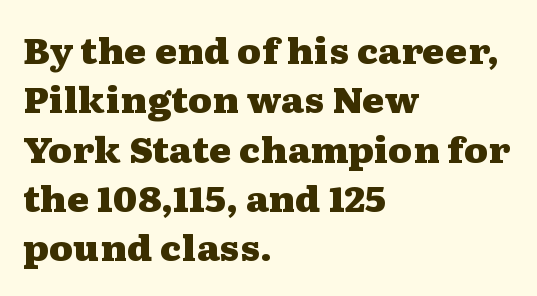
Q: Is the text bold? A: Yes.
Q: Is the text italic (slanted)? A: No, it is upright.
Q: Is the typeface a serif or a sans-serif typeface? A: Serif.
Q: Is the text underlined? A: No.
Q: How is the paragraph aligned? A: Left-aligned.
Q: Is the spacing between letters normal or unusually wide? A: Normal.
Q: Is the spacing between lines tight, normal or loose? A: Normal.
Q: Width (condensed, normal, or wide)? A: Wide.
Q: Stroke contrast? A: Medium.
Q: x-height? A: Medium.
Q: Monospaced? A: No.
